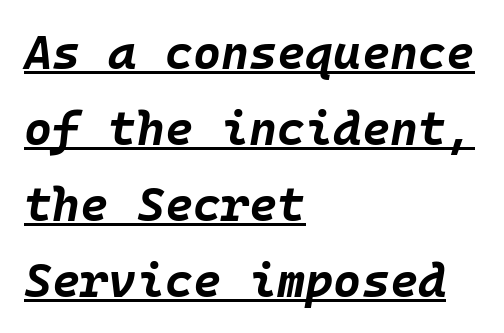
Q: Is the text bold? A: Yes.
Q: Is the text italic (slanted)? A: Yes, it leans right by about 10 degrees.
Q: Is the text underlined? A: Yes.
Q: How is the paragraph aligned? A: Left-aligned.
Q: Is the spacing between letters normal or unusually wide? A: Normal.
Q: Is the spacing between lines tight, normal or loose? A: Normal.
Q: Width (condensed, normal, or wide)? A: Normal.
Q: Stroke contrast? A: Low.
Q: x-height? A: Large.
Q: Monospaced? A: Yes.
